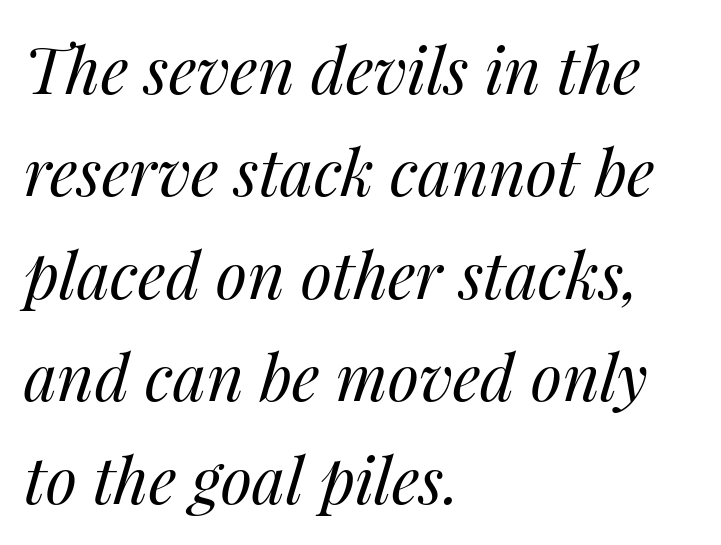
The letters advance in unequal steps, a hallmark of proportional type. A normal amount of white space separates one row of letters from the next. Where is the straight margin? On the left. This sample uses an oblique cut, with every glyph tilted off the vertical. The words here are not underlined.
